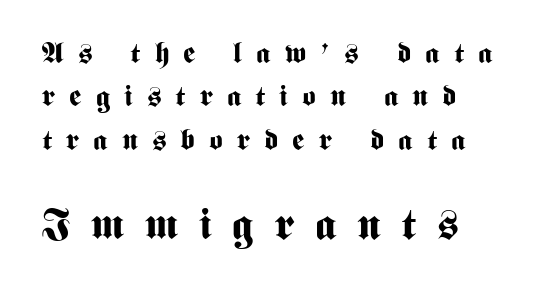
{"serif": "no", "italic": "no", "bold": "yes", "weight": "bold", "width": "condensed", "stroke_contrast": "medium", "x_height": "medium", "monospaced": "no", "underline": "no", "line_spacing": "normal", "line_spacing_ratio": 1.5, "letter_spacing": "wide", "letter_spacing_em": 0.49, "larger_block": "second", "size_ratio": 1.48, "glyph_px": 43}
